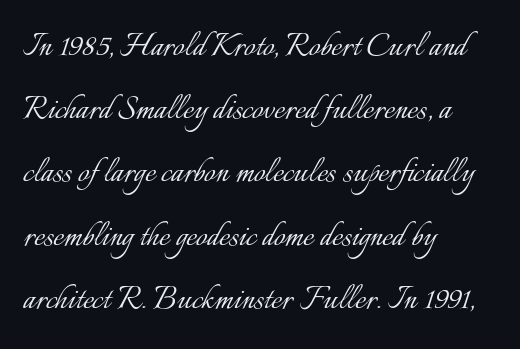
The lines are quadded left. The space directly below the letters is spotless. Ink coverage per letter is moderate at most. Nothing unusual about the tracking: characters are spaced as the font intends.
